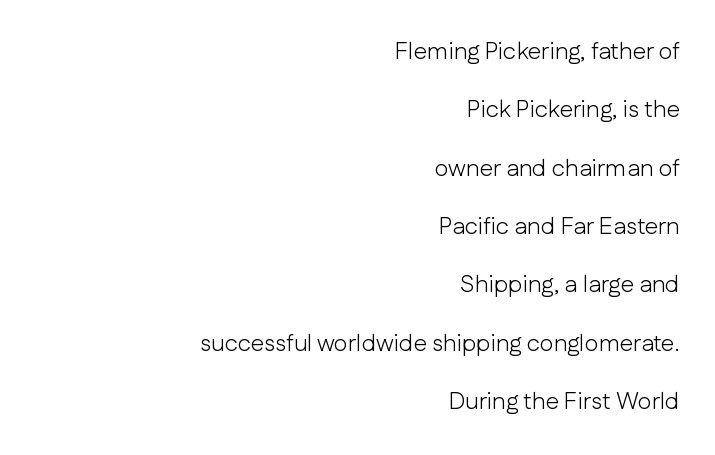
Tall strokes in this sample are plumb rather than angled. Where is the straight margin? On the right. Is this a heavy cut? Hardly; it is regular or lighter. The line texture is even and compact thanks to regular tracking.
